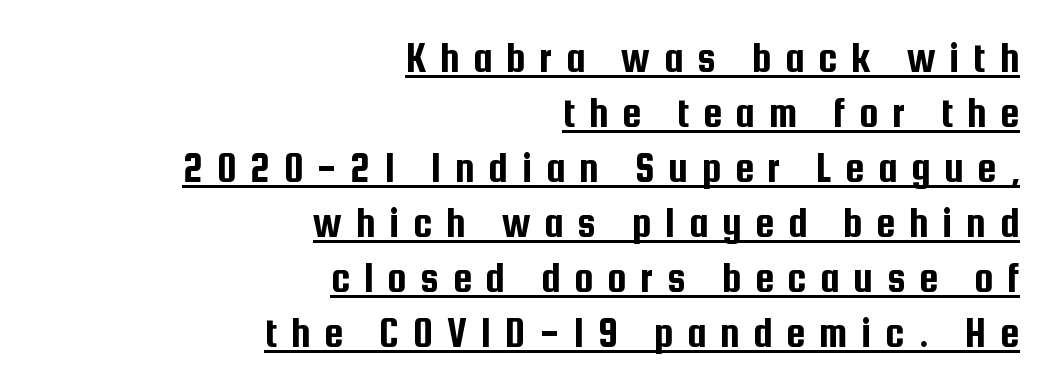
The image shows 43 px condensed sans-serif type, upright; set right-aligned, normal line spacing (1.28x), unusually wide letter spacing (+0.32 em), underlined; low stroke contrast and a medium x-height.
